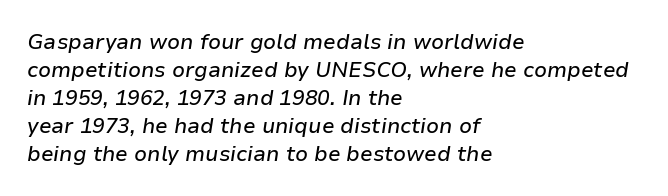
Line spacing here is normal. One-word summary of the alignment: left. The passage shown leans; its letterforms are oblique. Here the glyphs are tracked normally, forming tight word shapes. Just letters on the line, the space beneath them empty.
